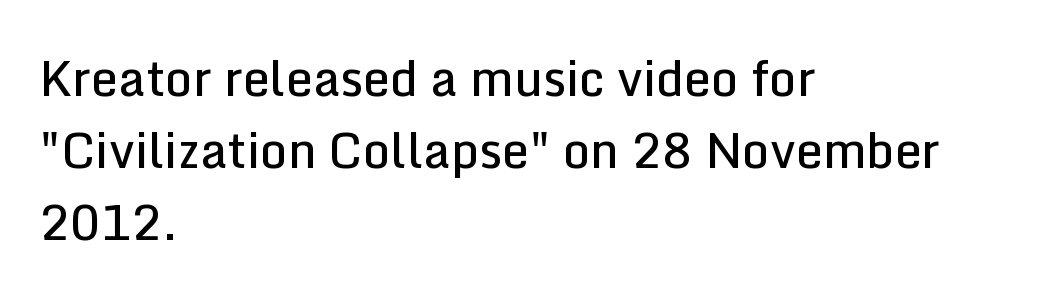
These lines carry some extra weight — a demibold, not a full bold. The face used here is rendered with its standard letterfit. The typography opts for an upright posture over an oblique one. The block of text has a typical density, with ordinary space between rows.
